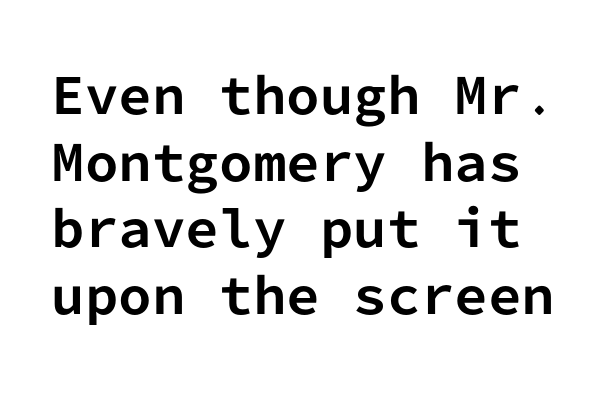
The text was rendered using a sans face with plain stroke endings. Nobody touched the tracking dial on this one. Honestly, there is no underline to notice here at all. Posture: straight, roman, zero tilt.
